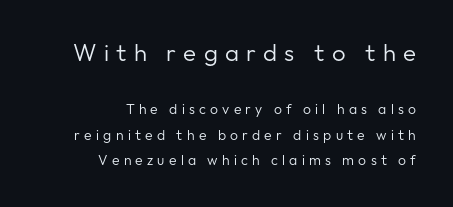
{"italic": "no", "bold": "no", "underline": "no", "align": "right", "line_spacing_ratio": 1.83, "letter_spacing": "wide", "letter_spacing_em": 0.3, "larger_block": "first", "size_ratio": 1.71, "glyph_px": 24}
